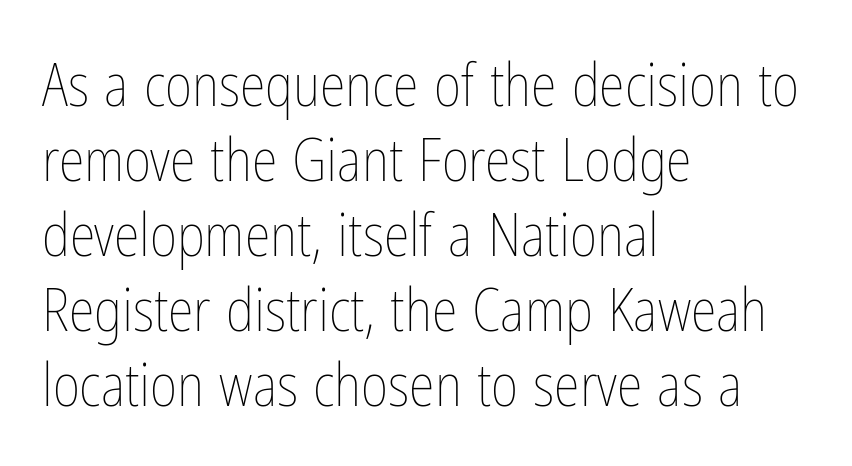
Q: Is the text bold? A: No.
Q: Is the text italic (slanted)? A: No, it is upright.
Q: Is the text underlined? A: No.
Q: How is the paragraph aligned? A: Left-aligned.
Q: Is the spacing between letters normal or unusually wide? A: Normal.
Q: Is the spacing between lines tight, normal or loose? A: Normal.
Q: Width (condensed, normal, or wide)? A: Condensed.
Q: Stroke contrast? A: Low.
Q: x-height? A: Medium.
Q: Monospaced? A: No.
